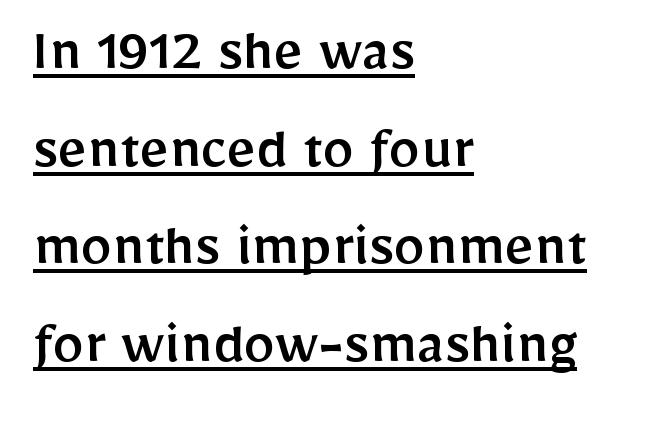
Leading matches the norm, producing a regular column. A baseline rule has been typeset under these characters. A classic flush-left, rag-right setting is used for this passage. Honestly, the letter spacing is just normal — you wouldn't notice it.
